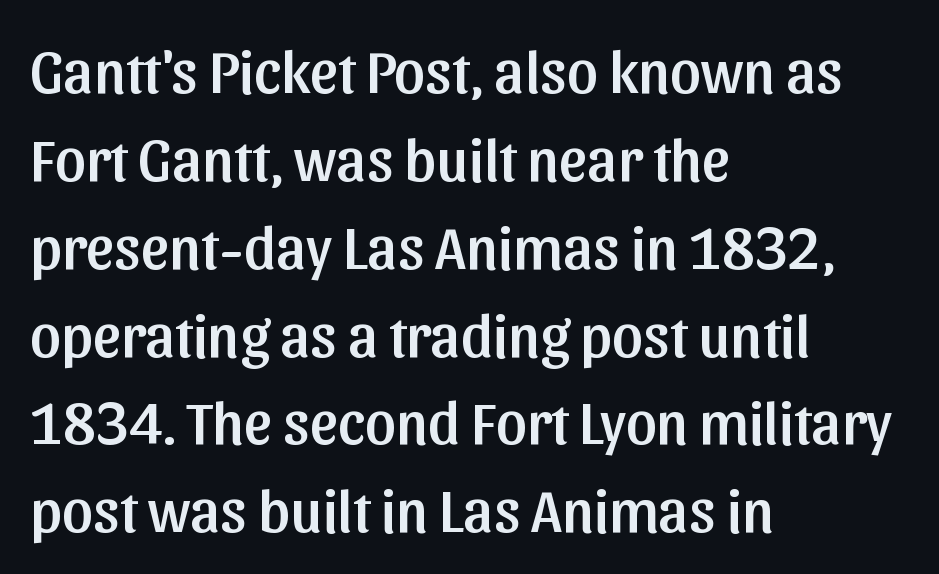
Q: Is the text italic (slanted)? A: No, it is upright.
Q: Is the typeface a serif or a sans-serif typeface? A: Sans-serif.
Q: Is the text underlined? A: No.
Q: How is the paragraph aligned? A: Left-aligned.
Q: Is the spacing between letters normal or unusually wide? A: Normal.
Q: Is the spacing between lines tight, normal or loose? A: Normal.
Q: Width (condensed, normal, or wide)? A: Normal.
Q: Stroke contrast? A: Low.
Q: x-height? A: Medium.
Q: Monospaced? A: No.
